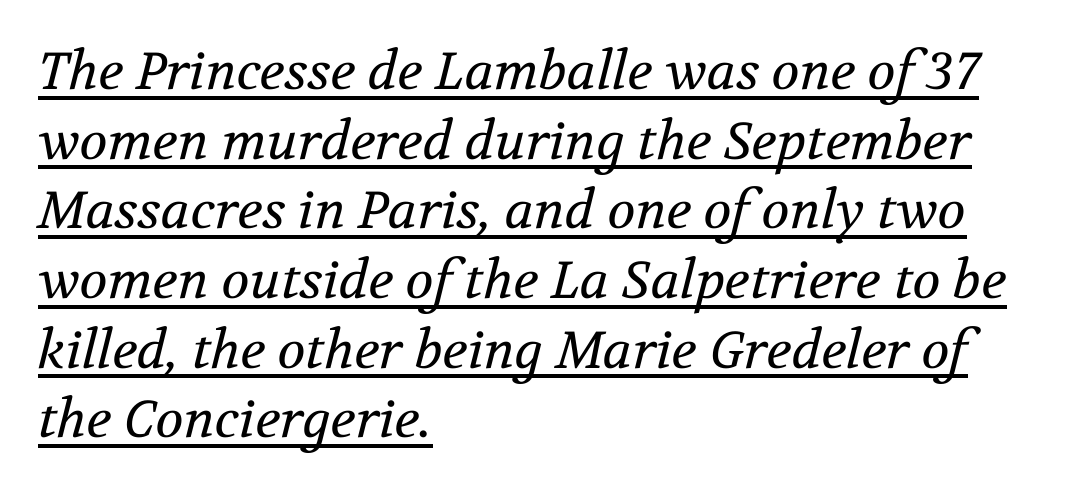
{"serif": "yes", "italic": "yes", "lean": "right", "slant_degrees": 12, "bold": "no", "weight": "regular", "width": "normal", "stroke_contrast": "medium", "x_height": "medium", "monospaced": "no", "underline": "yes", "align": "left", "line_spacing": "normal", "line_spacing_ratio": 1.34, "letter_spacing": "normal", "letter_spacing_em": 0.0, "glyph_px": 52}
